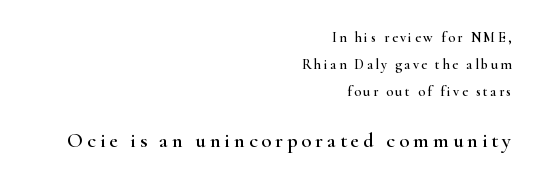
The image shows 21 px text type, upright; set right-aligned, loose line spacing (1.94x), not underlined; the second (bottom) block is 1.5x larger.
